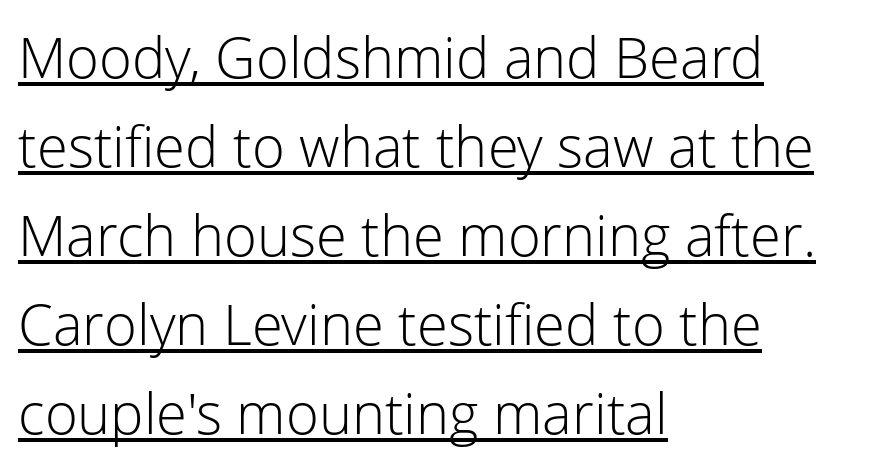
The image shows 56 px light sans-serif type, upright; set left-aligned, normal line spacing (1.59x), normal letter spacing, underlined; low stroke contrast and a medium x-height.
